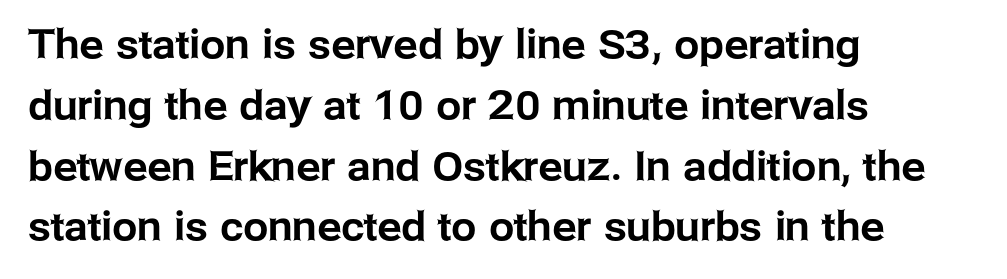
Q: Is the text italic (slanted)? A: No, it is upright.
Q: Is the typeface a serif or a sans-serif typeface? A: Sans-serif.
Q: Is the text underlined? A: No.
Q: How is the paragraph aligned? A: Left-aligned.
Q: Is the spacing between letters normal or unusually wide? A: Normal.
Q: Is the spacing between lines tight, normal or loose? A: Normal.
Q: Width (condensed, normal, or wide)? A: Normal.
Q: Stroke contrast? A: Low.
Q: x-height? A: Medium.
Q: Monospaced? A: No.
